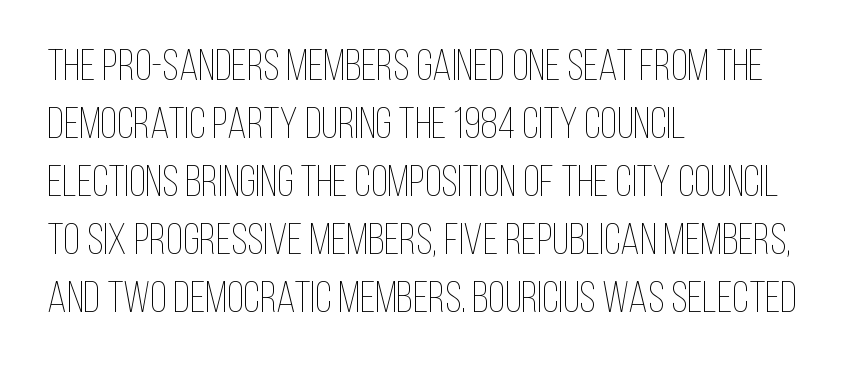
{"italic": "no", "bold": "no", "weight": "thin", "width": "condensed", "stroke_contrast": "low", "x_height": "large", "monospaced": "no", "underline": "no", "align": "left", "line_spacing": "normal", "line_spacing_ratio": 1.32, "letter_spacing": "normal", "letter_spacing_em": 0.0, "glyph_px": 44}
